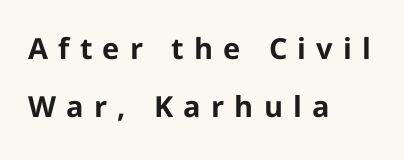
Q: Is the text bold? A: Yes.
Q: Is the text italic (slanted)? A: No, it is upright.
Q: Is the typeface a serif or a sans-serif typeface? A: Sans-serif.
Q: Is the text underlined? A: No.
Q: How is the paragraph aligned? A: Left-aligned.
Q: Is the spacing between letters normal or unusually wide? A: Unusually wide.
Q: Is the spacing between lines tight, normal or loose? A: Loose.
Q: Width (condensed, normal, or wide)? A: Normal.
Q: Stroke contrast? A: Low.
Q: x-height? A: Medium.
Q: Monospaced? A: No.
